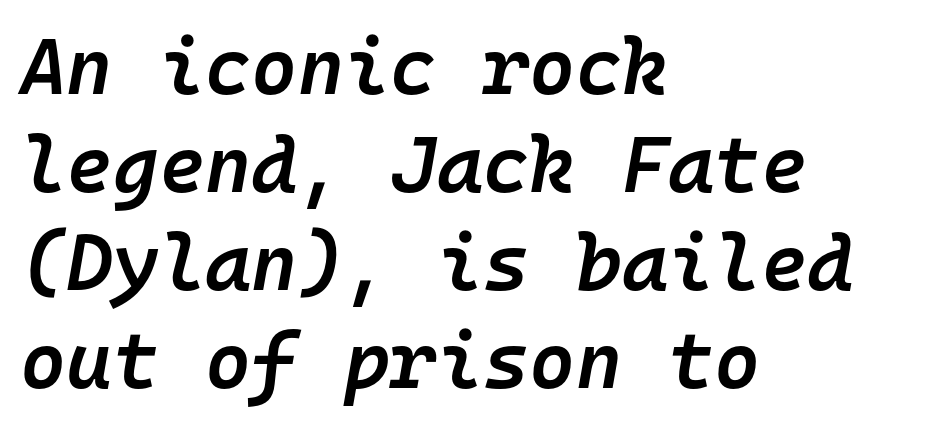
Q: Is the text bold? A: Semi-bold.
Q: Is the text italic (slanted)? A: Yes, it leans right by about 10 degrees.
Q: Is the text underlined? A: No.
Q: How is the paragraph aligned? A: Left-aligned.
Q: Is the spacing between letters normal or unusually wide? A: Normal.
Q: Width (condensed, normal, or wide)? A: Normal.
Q: Stroke contrast? A: Low.
Q: x-height? A: Medium.
Q: Monospaced? A: Yes.
